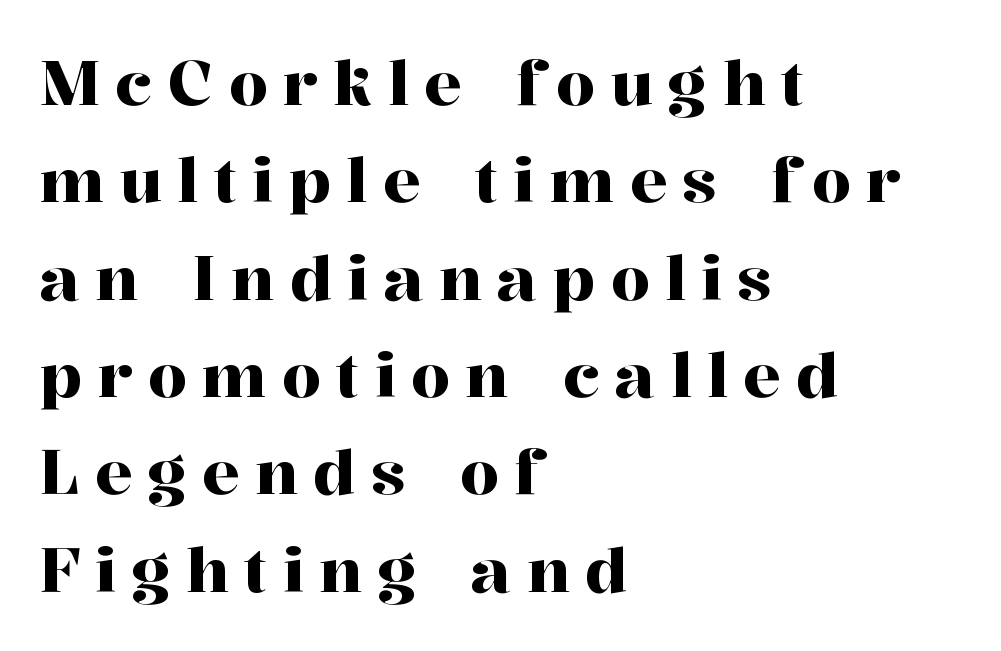
{"serif": "yes", "italic": "no", "width": "normal", "stroke_contrast": "high", "x_height": "medium", "monospaced": "no", "underline": "no", "align": "left", "line_spacing": "normal", "line_spacing_ratio": 1.57, "letter_spacing": "wide", "letter_spacing_em": 0.25, "glyph_px": 62}
